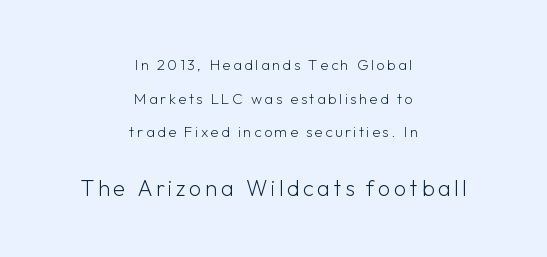
If you squint, the bottom block still reads clearly — it's the larger of the two. Ink coverage per letter is moderate at most. The passage shown is not underscored anywhere. Compared with a flush-left layout, this one balances lines on the center instead.
